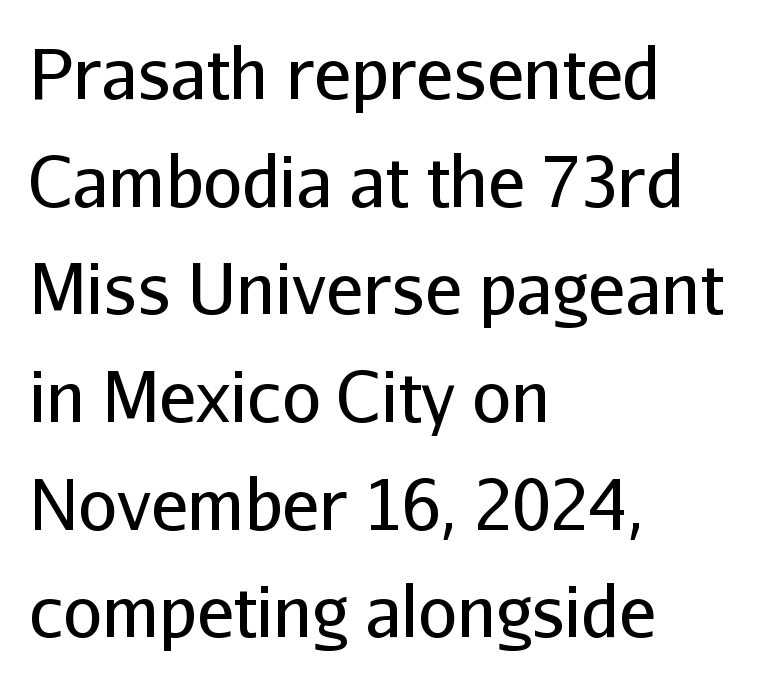
{"serif": "no", "italic": "no", "bold": "no", "weight": "regular", "width": "normal", "stroke_contrast": "low", "x_height": "medium", "monospaced": "no", "underline": "no", "align": "left", "line_spacing": "normal", "line_spacing_ratio": 1.56, "letter_spacing": "normal", "letter_spacing_em": 0.0, "glyph_px": 69}
